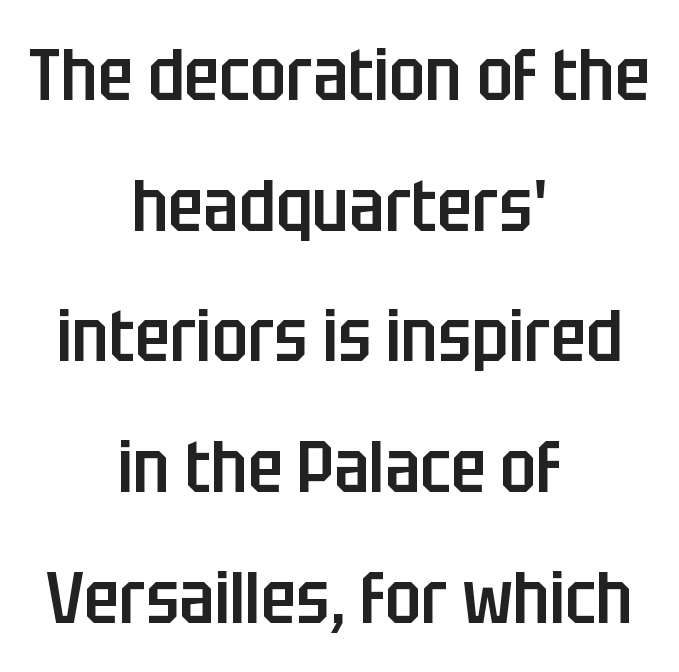
Both edges are ragged and mirror each other, which tells us the setting is centered. The lettering stays uniformly vertical, giving the passage a roman look. These lines keep a tight, regular rhythm from letter to letter. Here the designer chose a conventional face with non-uniform glyph widths.
